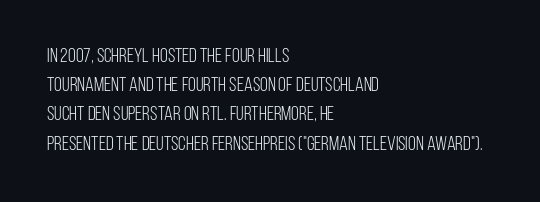
Q: Is the text bold? A: No.
Q: Is the text italic (slanted)? A: No, it is upright.
Q: Is the text underlined? A: No.
Q: How is the paragraph aligned? A: Left-aligned.
Q: Is the spacing between letters normal or unusually wide? A: Normal.
Q: Is the spacing between lines tight, normal or loose? A: Normal.
